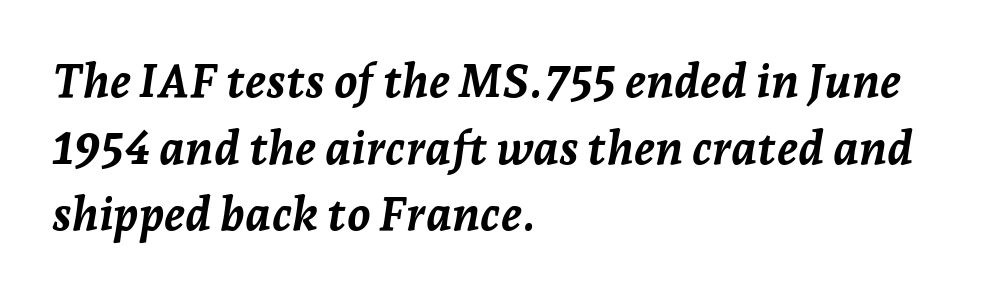
Is there much room between lines? A standard amount, neither cramped nor airy. Inter-character spacing is left at the font's built-in metrics. A clean baseline with only descenders dipping below it. Stroke thickness is high; the sample reads as a true bold. Style check: oblique. Here the designer chose a conventional face with non-uniform glyph widths.
